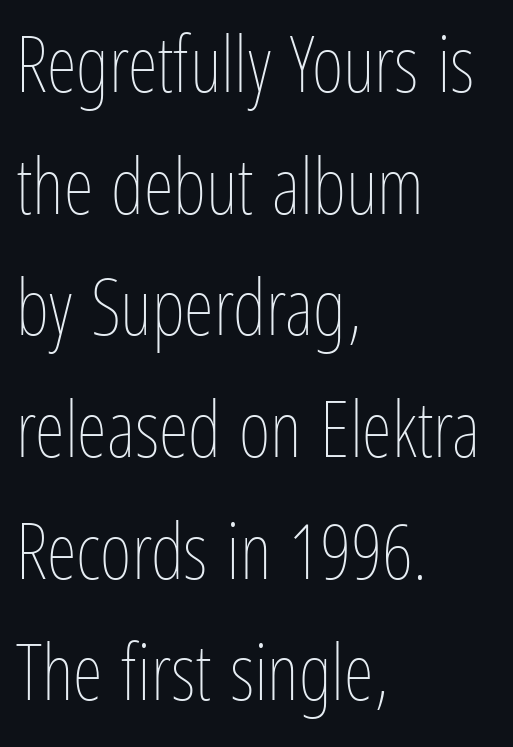
{"italic": "no", "bold": "no", "weight": "thin", "width": "condensed", "stroke_contrast": "low", "x_height": "medium", "monospaced": "no", "underline": "no", "align": "left", "line_spacing": "normal", "line_spacing_ratio": 1.58, "letter_spacing": "normal", "letter_spacing_em": 0.0, "glyph_px": 77}
